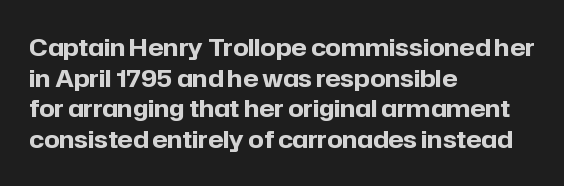
{"italic": "no", "bold": "yes", "underline": "no", "align": "left", "line_spacing": "normal", "line_spacing_ratio": 1.28, "letter_spacing": "normal", "letter_spacing_em": 0.0, "glyph_px": 24}
